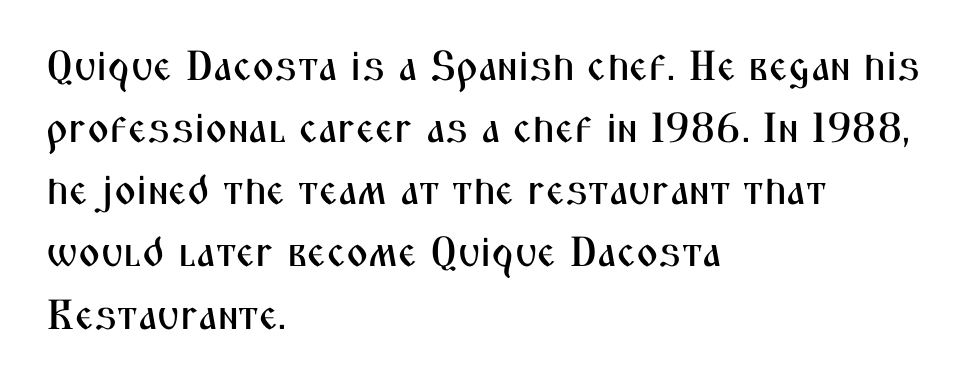
{"serif": "no", "italic": "no", "width": "condensed", "stroke_contrast": "medium", "x_height": "medium", "monospaced": "no", "underline": "no", "align": "left", "line_spacing": "normal", "line_spacing_ratio": 1.48, "letter_spacing": "normal", "letter_spacing_em": 0.0, "glyph_px": 42}
